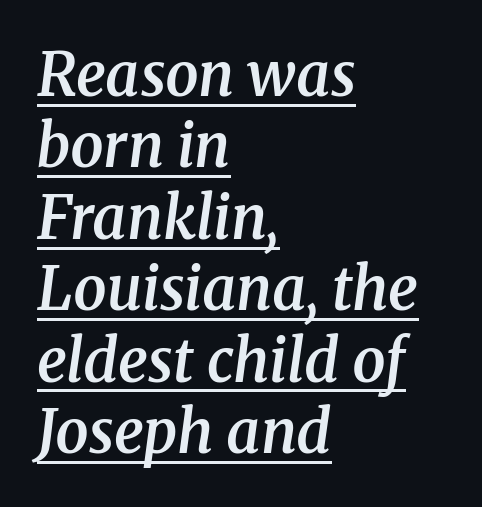
The image shows 59 px semibold serif type, italic (leaning right); set left-aligned, line spacing 1.21x, normal letter spacing, underlined; medium stroke contrast and a medium x-height.
